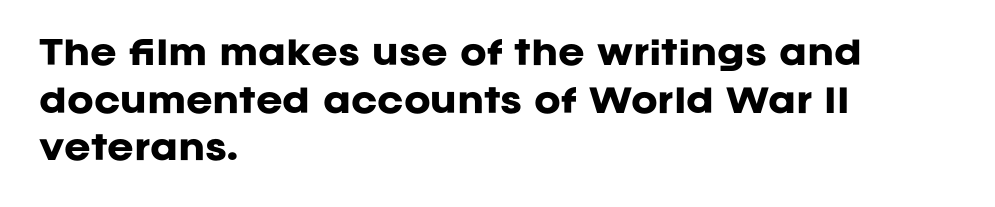
The image shows 32 px heavy sans-serif type, upright; set left-aligned, normal line spacing (1.49x), normal letter spacing, not underlined; low stroke contrast and a large x-height.
